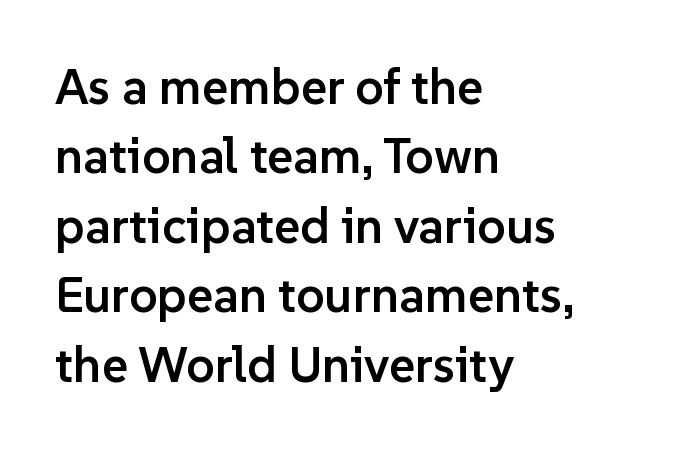
The image shows 50 px semibold sans-serif type, upright; set left-aligned, normal line spacing (1.39x), normal letter spacing, not underlined; low stroke contrast and a medium x-height.
